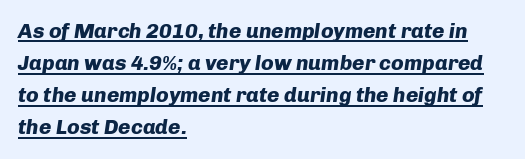
Q: Is the text bold? A: Yes.
Q: Is the text italic (slanted)? A: Yes, it leans right by about 8 degrees.
Q: Is the text underlined? A: Yes.
Q: How is the paragraph aligned? A: Left-aligned.
Q: Is the spacing between letters normal or unusually wide? A: Normal.
Q: Is the spacing between lines tight, normal or loose? A: Normal.
